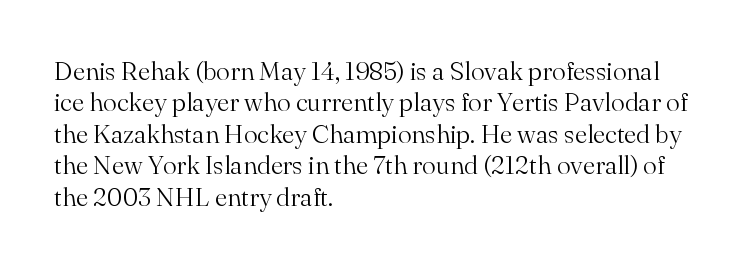
Q: Is the text bold? A: No.
Q: Is the text italic (slanted)? A: No, it is upright.
Q: Is the text underlined? A: No.
Q: How is the paragraph aligned? A: Left-aligned.
Q: Is the spacing between letters normal or unusually wide? A: Normal.
